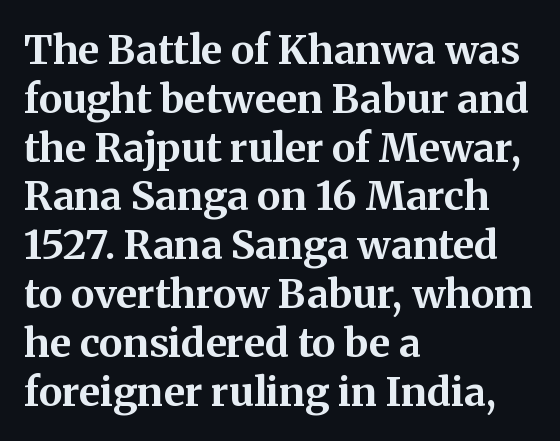
Spacing verdict: proportional, widths tailored to each character. Little horizontal feet cap the strokes, marking this as serif type. There is no visible air inserted between adjacent glyphs. The lines in this sample share a left origin and differ only in where they stop.
